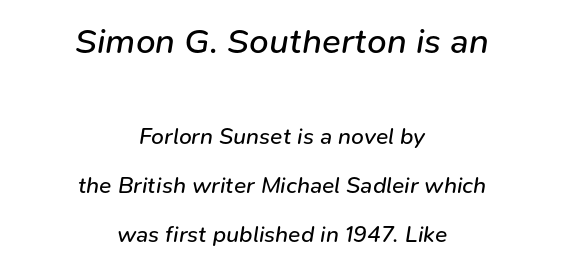
Q: Is the text bold? A: No.
Q: Is the text italic (slanted)? A: Yes, it leans right by about 9 degrees.
Q: Is the text underlined? A: No.
Q: How is the paragraph aligned? A: Centered.
Q: Is the spacing between letters normal or unusually wide? A: Normal.
Q: Is the spacing between lines tight, normal or loose? A: Loose.
Q: Which block of text is set in a larger size, the first (top) or the second (bottom)? A: The first (top) one.
Q: Width (condensed, normal, or wide)? A: Normal.
Q: Stroke contrast? A: Low.
Q: x-height? A: Medium.
Q: Monospaced? A: No.
